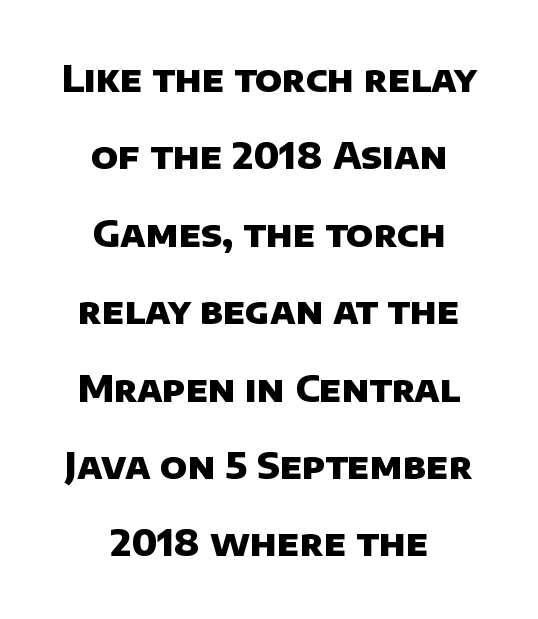
{"serif": "no", "bold": "yes", "weight": "heavy", "width": "normal", "stroke_contrast": "low", "x_height": "large", "monospaced": "no", "underline": "no", "align": "center", "line_spacing": "loose", "line_spacing_ratio": 2.15, "letter_spacing": "normal", "letter_spacing_em": 0.0, "glyph_px": 36}
